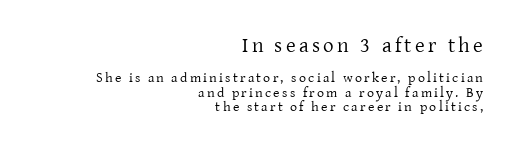
{"italic": "no", "bold": "no", "underline": "no", "align": "right", "line_spacing": "tight", "line_spacing_ratio": 1.03, "larger_block": "first", "size_ratio": 1.5, "glyph_px": 21}
